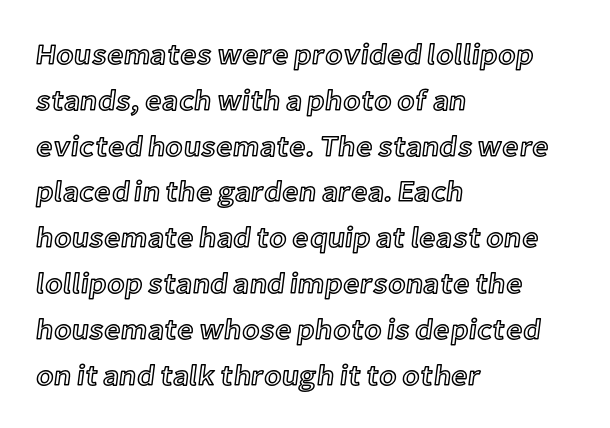
Q: Is the text italic (slanted)? A: Yes.
Q: Is the text underlined? A: No.
Q: How is the paragraph aligned? A: Left-aligned.
Q: Is the spacing between letters normal or unusually wide? A: Normal.
Q: Is the spacing between lines tight, normal or loose? A: Normal.
Q: Width (condensed, normal, or wide)? A: Normal.
Q: x-height? A: Medium.
Q: Monospaced? A: No.
